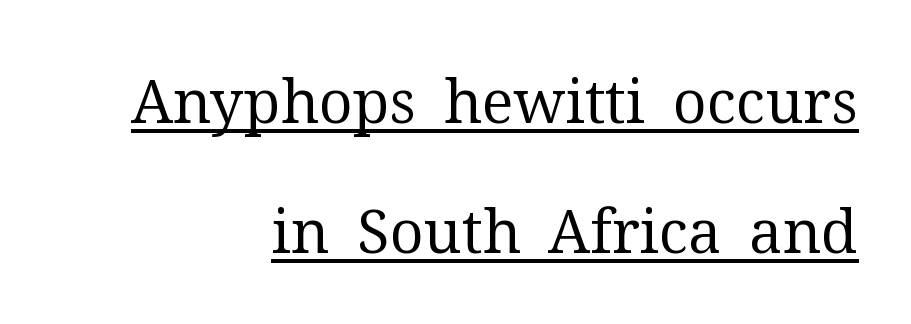
Q: Is the text bold? A: No.
Q: Is the text italic (slanted)? A: No, it is upright.
Q: Is the typeface a serif or a sans-serif typeface? A: Serif.
Q: Is the text underlined? A: Yes.
Q: How is the paragraph aligned? A: Right-aligned.
Q: Is the spacing between letters normal or unusually wide? A: Normal.
Q: Is the spacing between lines tight, normal or loose? A: Loose.
Q: Width (condensed, normal, or wide)? A: Normal.
Q: Stroke contrast? A: Medium.
Q: x-height? A: Medium.
Q: Monospaced? A: No.
